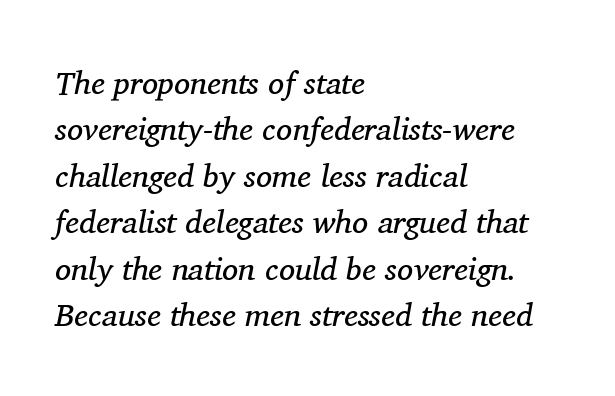
{"serif": "yes", "italic": "yes", "lean": "right", "slant_degrees": 11, "bold": "no", "weight": "regular", "width": "normal", "stroke_contrast": "medium", "x_height": "medium", "monospaced": "no", "underline": "no", "align": "left", "line_spacing": "normal", "line_spacing_ratio": 1.45, "letter_spacing": "normal", "letter_spacing_em": 0.0, "glyph_px": 32}
